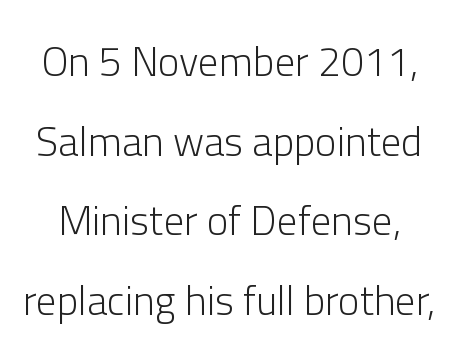
{"serif": "no", "italic": "no", "bold": "no", "weight": "light", "width": "normal", "stroke_contrast": "low", "x_height": "medium", "monospaced": "no", "underline": "no", "line_spacing": "loose", "line_spacing_ratio": 1.94, "letter_spacing": "normal", "letter_spacing_em": 0.0, "glyph_px": 41}
